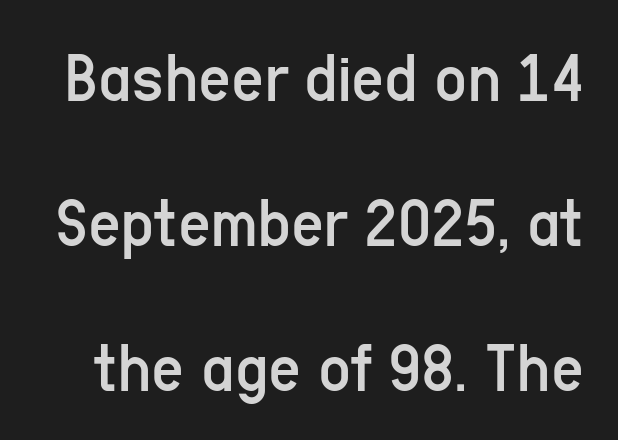
{"serif": "no", "italic": "no", "bold": "no", "weight": "regular", "width": "condensed", "stroke_contrast": "low", "x_height": "medium", "monospaced": "no", "underline": "no", "line_spacing": "loose", "line_spacing_ratio": 2.04, "letter_spacing": "normal", "letter_spacing_em": 0.0, "glyph_px": 71}
